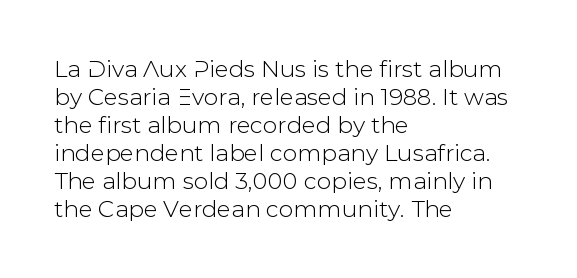
{"italic": "no", "underline": "no", "align": "left", "line_spacing_ratio": 1.22, "letter_spacing": "normal", "letter_spacing_em": 0.0, "glyph_px": 23}
